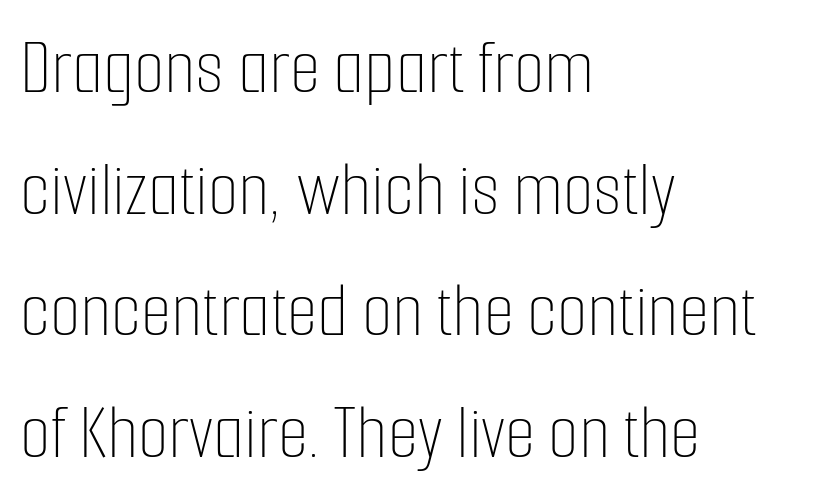
Q: Is the text bold? A: No.
Q: Is the text italic (slanted)? A: No, it is upright.
Q: Is the text underlined? A: No.
Q: How is the paragraph aligned? A: Left-aligned.
Q: Is the spacing between letters normal or unusually wide? A: Normal.
Q: Is the spacing between lines tight, normal or loose? A: Normal.
Q: Width (condensed, normal, or wide)? A: Condensed.
Q: Stroke contrast? A: Low.
Q: x-height? A: Medium.
Q: Monospaced? A: No.
